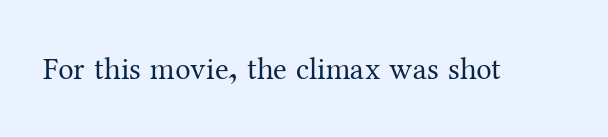
{"serif": "yes", "italic": "no", "bold": "no", "weight": "regular", "width": "normal", "stroke_contrast": "medium", "x_height": "medium", "monospaced": "no", "underline": "no", "letter_spacing": "normal", "letter_spacing_em": 0.0, "glyph_px": 31}
